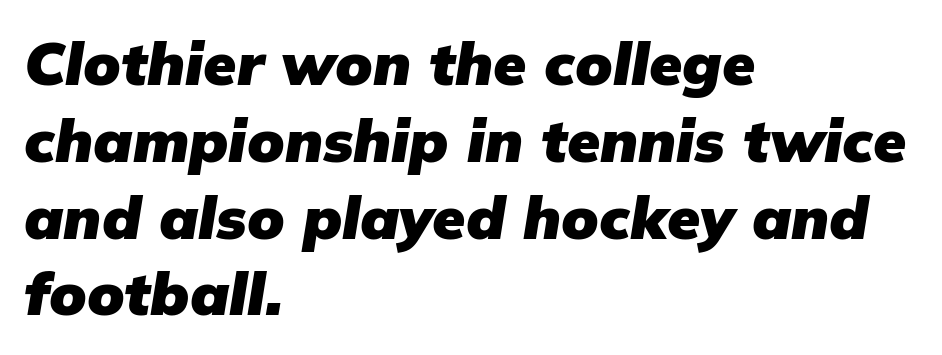
Honestly, there is no underline to notice here at all. A typesetter would mark this as italic. A full-strength bold gives these letters their thick strokes. These lines are rendered in a variable-pitch font. Baseline-to-baseline distance is the conventional proportion of letter height.
